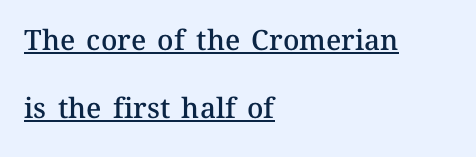
Q: Is the text bold? A: Semi-bold.
Q: Is the text italic (slanted)? A: No, it is upright.
Q: Is the text underlined? A: Yes.
Q: How is the paragraph aligned? A: Left-aligned.
Q: Is the spacing between letters normal or unusually wide? A: Normal.
Q: Is the spacing between lines tight, normal or loose? A: Loose.
Q: Width (condensed, normal, or wide)? A: Normal.
Q: Stroke contrast? A: Medium.
Q: x-height? A: Medium.
Q: Monospaced? A: No.
